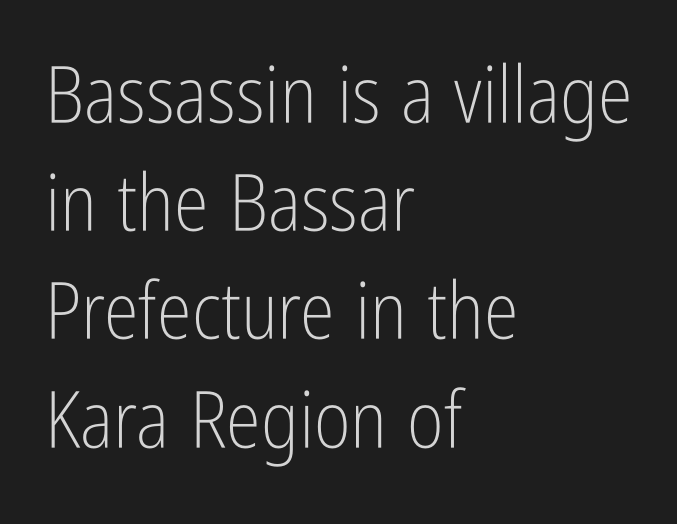
Q: Is the text bold? A: No.
Q: Is the text italic (slanted)? A: No, it is upright.
Q: Is the typeface a serif or a sans-serif typeface? A: Sans-serif.
Q: Is the text underlined? A: No.
Q: How is the paragraph aligned? A: Left-aligned.
Q: Is the spacing between letters normal or unusually wide? A: Normal.
Q: Is the spacing between lines tight, normal or loose? A: Normal.
Q: Width (condensed, normal, or wide)? A: Condensed.
Q: Stroke contrast? A: Low.
Q: x-height? A: Medium.
Q: Monospaced? A: No.
